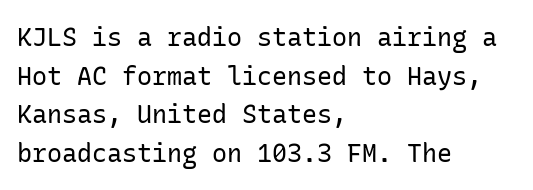
{"italic": "no", "bold": "no", "underline": "no", "align": "left", "line_spacing": "normal", "line_spacing_ratio": 1.55, "letter_spacing": "normal", "letter_spacing_em": 0.0, "glyph_px": 25}
